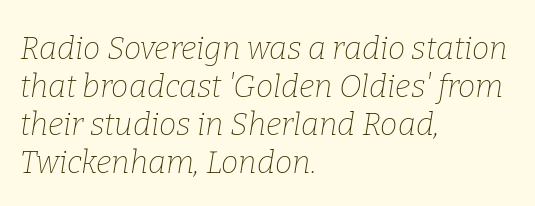
Q: Is the text bold? A: No.
Q: Is the text italic (slanted)? A: Yes, it leans right by about 9 degrees.
Q: Is the typeface a serif or a sans-serif typeface? A: Serif.
Q: Is the text underlined? A: No.
Q: How is the paragraph aligned? A: Left-aligned.
Q: Is the spacing between letters normal or unusually wide? A: Normal.
Q: Width (condensed, normal, or wide)? A: Normal.
Q: Stroke contrast? A: Low.
Q: x-height? A: Medium.
Q: Monospaced? A: No.
